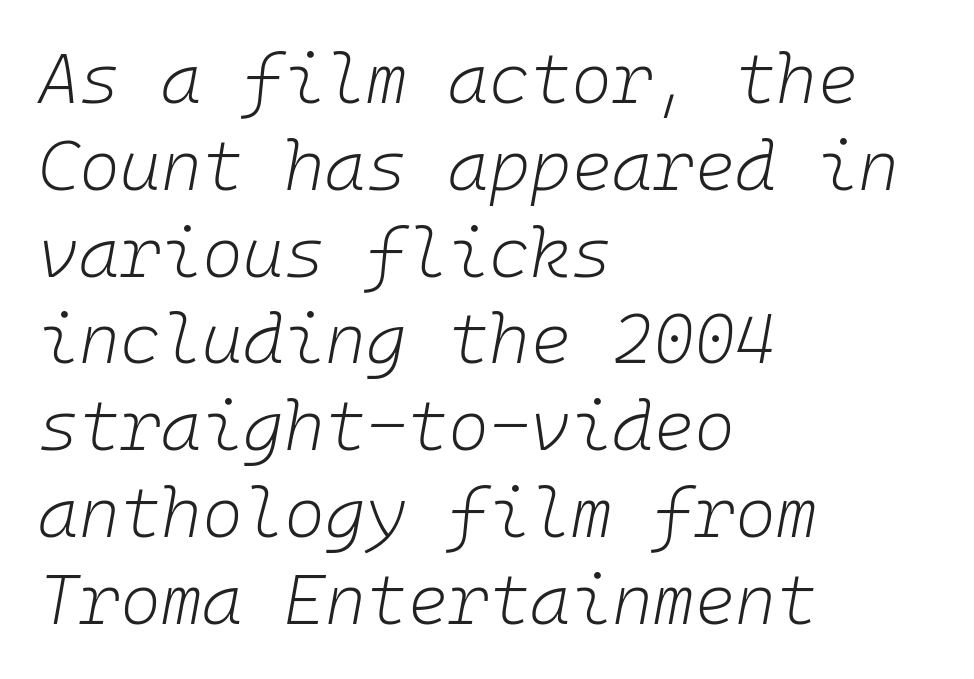
{"italic": "yes", "lean": "right", "slant_degrees": 10, "bold": "no", "weight": "light", "width": "normal", "stroke_contrast": "low", "x_height": "medium", "monospaced": "yes", "underline": "no", "align": "left", "line_spacing_ratio": 1.24, "letter_spacing": "normal", "letter_spacing_em": 0.0, "glyph_px": 70}
